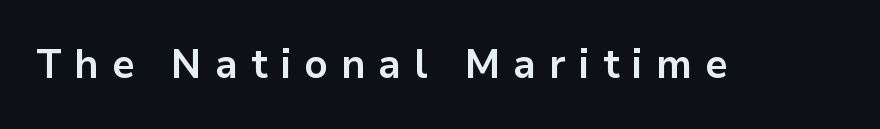
The image shows 41 px bold sans-serif type, upright; set unusually wide letter spacing (+0.32 em), not underlined; low stroke contrast and a medium x-height.
